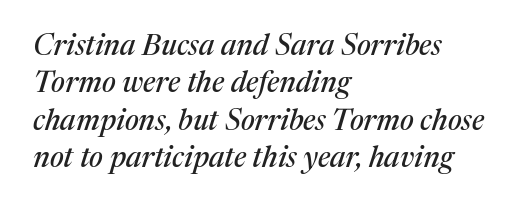
Q: Is the text italic (slanted)? A: Yes, it leans right by about 17 degrees.
Q: Is the typeface a serif or a sans-serif typeface? A: Serif.
Q: Is the text underlined? A: No.
Q: How is the paragraph aligned? A: Left-aligned.
Q: Is the spacing between letters normal or unusually wide? A: Normal.
Q: Is the spacing between lines tight, normal or loose? A: Normal.
Q: Width (condensed, normal, or wide)? A: Normal.
Q: Stroke contrast? A: Medium.
Q: x-height? A: Medium.
Q: Monospaced? A: No.
